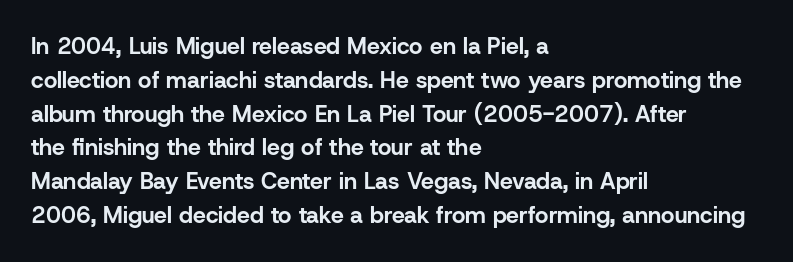
The image shows 23 px bold type, upright; set left-aligned, normal line spacing (1.47x), normal letter spacing, not underlined.
